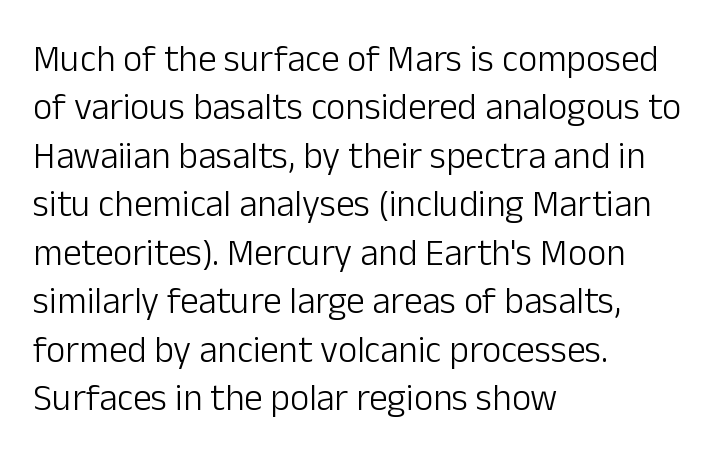
{"serif": "no", "italic": "no", "bold": "no", "weight": "light", "width": "normal", "stroke_contrast": "low", "x_height": "medium", "monospaced": "no", "underline": "no", "align": "left", "line_spacing": "normal", "line_spacing_ratio": 1.31, "letter_spacing": "normal", "letter_spacing_em": 0.0, "glyph_px": 37}
